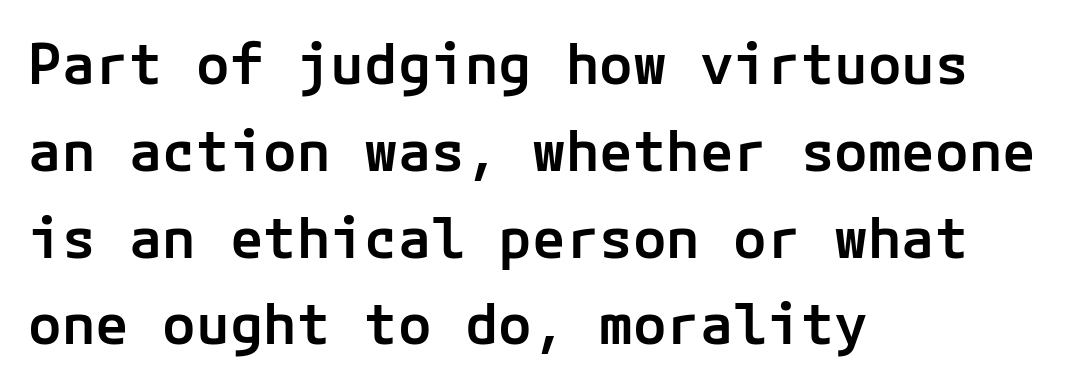
This rendering employs a face without finishing strokes, i.e., a sans-serif. Summary of vertical rhythm: regular, with standard interline spacing. Reading down the block, your eye returns to a fixed left position each line. Underlining? Definitely not there.
